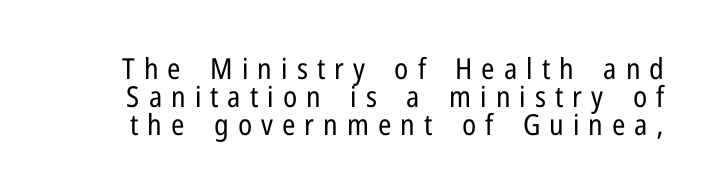
Q: Is the text bold? A: No.
Q: Is the text italic (slanted)? A: No, it is upright.
Q: Is the typeface a serif or a sans-serif typeface? A: Sans-serif.
Q: Is the text underlined? A: No.
Q: Is the spacing between letters normal or unusually wide? A: Unusually wide.
Q: Is the spacing between lines tight, normal or loose? A: Tight.
Q: Width (condensed, normal, or wide)? A: Condensed.
Q: Stroke contrast? A: Low.
Q: x-height? A: Medium.
Q: Monospaced? A: No.
